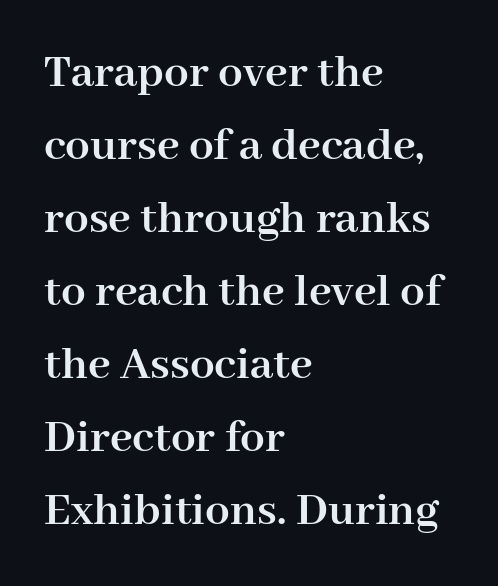
The image shows 49 px semibold serif type, upright; set left-aligned, normal line spacing (1.49x), normal letter spacing, not underlined; high stroke contrast and a medium x-height.
